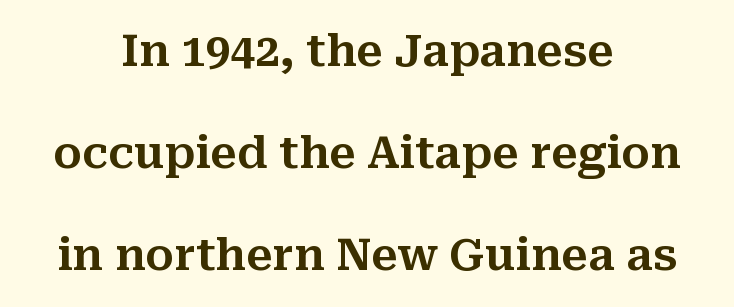
Q: Is the text italic (slanted)? A: No, it is upright.
Q: Is the typeface a serif or a sans-serif typeface? A: Serif.
Q: Is the text underlined? A: No.
Q: How is the paragraph aligned? A: Centered.
Q: Is the spacing between letters normal or unusually wide? A: Normal.
Q: Is the spacing between lines tight, normal or loose? A: Loose.
Q: Width (condensed, normal, or wide)? A: Normal.
Q: Stroke contrast? A: Medium.
Q: x-height? A: Medium.
Q: Monospaced? A: No.
